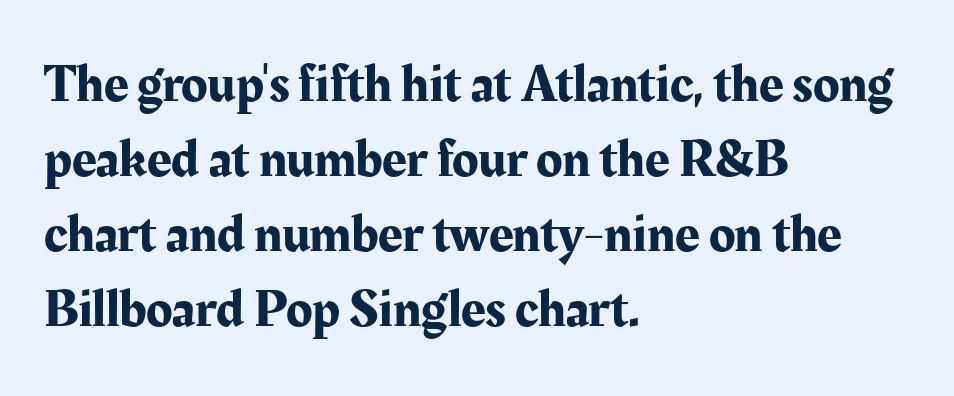
The typography opts for an upright posture over an oblique one. Reading down the block, your eye returns to a fixed left position each line. Only glyphs here, with clear space below each row. If you measured baseline to baseline, you'd find a middling distance. Spacing verdict: proportional, widths tailored to each character. Tracking here is standard; glyphs follow each other at the usual distance.
